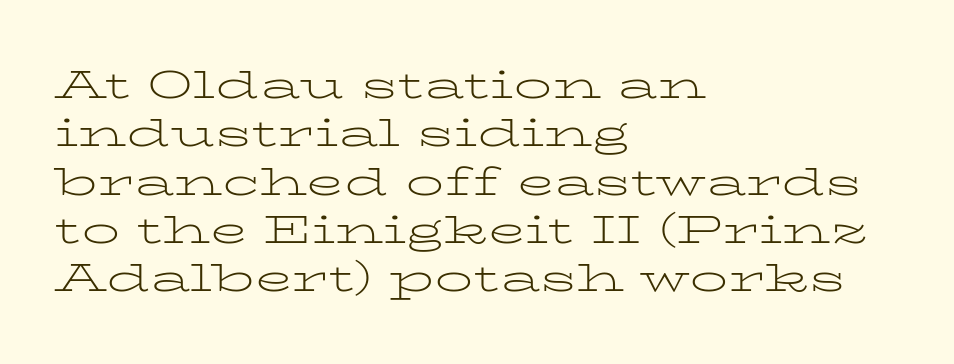
Which margin do the lines hug? The left one — the right edge is uneven. Words appear dense and cohesive because spacing is normal. What's the leading like? Ordinary, nothing unusual. The weight would be labelled regular, book, light, or lighter still. Examine the stroke ends and you'll spot serifs. Looks like regular typesetting: each glyph gets only the width it needs.
